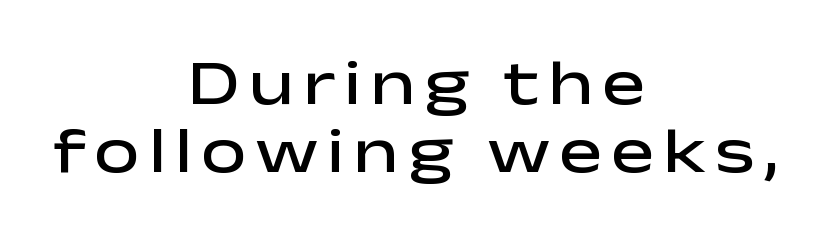
Q: Is the text bold? A: Semi-bold.
Q: Is the text italic (slanted)? A: No, it is upright.
Q: Is the typeface a serif or a sans-serif typeface? A: Sans-serif.
Q: Is the text underlined? A: No.
Q: How is the paragraph aligned? A: Centered.
Q: Is the spacing between lines tight, normal or loose? A: Tight.
Q: Width (condensed, normal, or wide)? A: Wide.
Q: Stroke contrast? A: Low.
Q: x-height? A: Medium.
Q: Monospaced? A: No.
